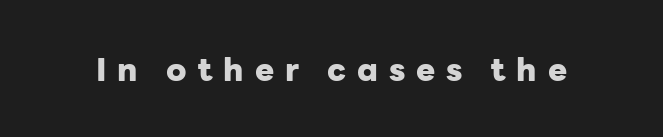
{"serif": "no", "italic": "no", "bold": "yes", "weight": "heavy", "width": "normal", "stroke_contrast": "low", "x_height": "medium", "monospaced": "no", "underline": "no", "letter_spacing": "wide", "letter_spacing_em": 0.34, "glyph_px": 32}
